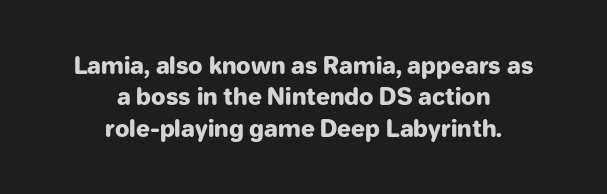
{"italic": "no", "bold": "yes", "underline": "no", "align": "center", "line_spacing": "normal", "line_spacing_ratio": 1.36, "letter_spacing": "normal", "letter_spacing_em": 0.0, "glyph_px": 23}
